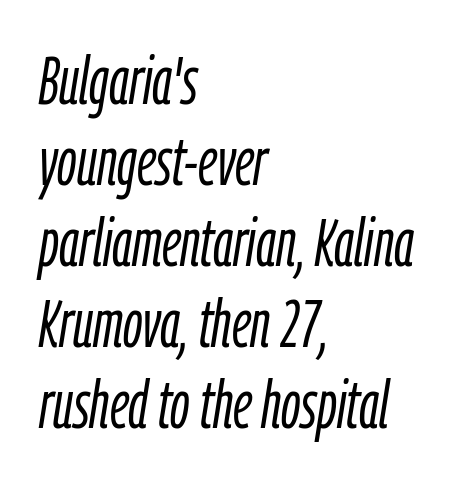
{"italic": "yes", "lean": "right", "slant_degrees": 9, "bold": "no", "weight": "light", "width": "condensed", "stroke_contrast": "low", "x_height": "medium", "monospaced": "no", "underline": "no", "align": "left", "line_spacing_ratio": 1.21, "letter_spacing": "normal", "letter_spacing_em": 0.0, "glyph_px": 67}
